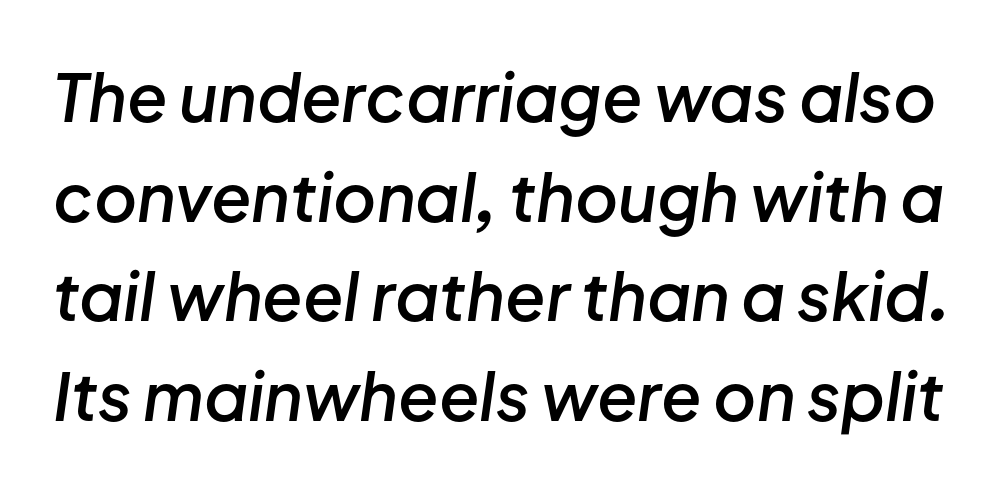
Q: Is the text bold? A: Semi-bold.
Q: Is the text italic (slanted)? A: Yes, it leans right by about 8 degrees.
Q: Is the text underlined? A: No.
Q: Is the spacing between letters normal or unusually wide? A: Normal.
Q: Is the spacing between lines tight, normal or loose? A: Normal.
Q: Width (condensed, normal, or wide)? A: Normal.
Q: Stroke contrast? A: Low.
Q: x-height? A: Medium.
Q: Monospaced? A: No.
